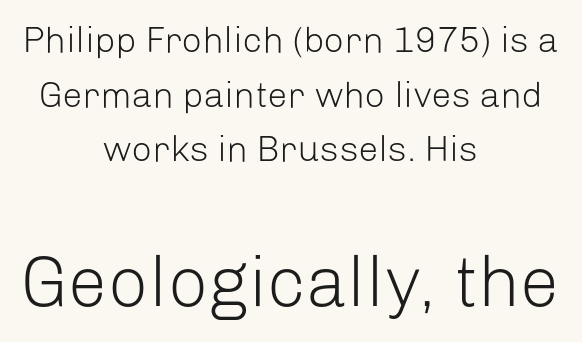
{"serif": "no", "italic": "no", "bold": "no", "weight": "light", "width": "normal", "stroke_contrast": "low", "x_height": "medium", "monospaced": "no", "underline": "no", "align": "center", "line_spacing": "normal", "line_spacing_ratio": 1.52, "letter_spacing": "normal", "letter_spacing_em": 0.0, "larger_block": "second", "size_ratio": 1.97, "glyph_px": 71}
